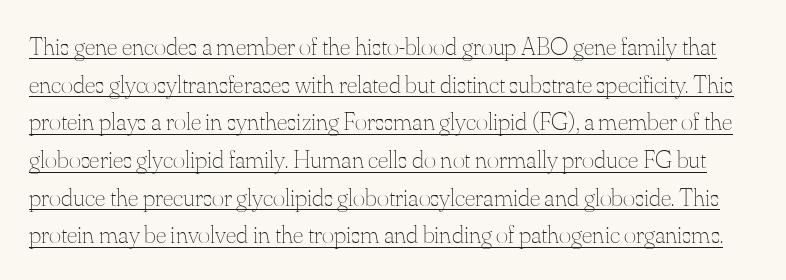
The image shows 26 px text type, upright; set normal line spacing (1.45x), normal letter spacing, underlined.
